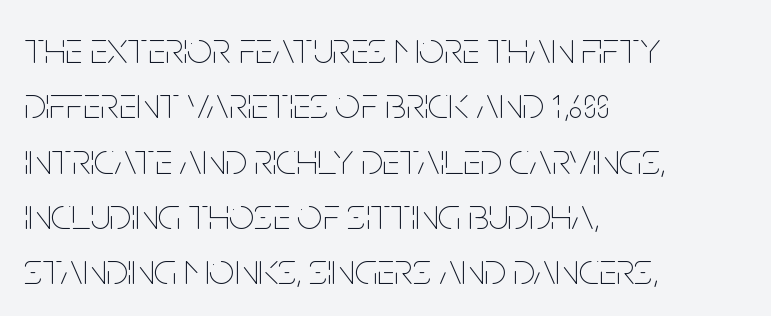
Upright lettering throughout. Each row of text sits above clean, open space. Glyph-to-glyph distance matches everyday printed text. Horizontally, the lines are justified to the leading edge only.
